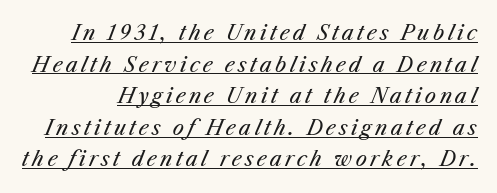
The image shows 20 px text type, italic (leaning right); set normal line spacing (1.58x), underlined.
